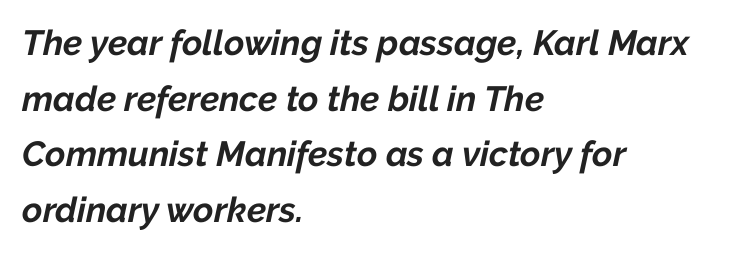
Is the type slanted? Yes — the strokes lean at a clear angle. Notice how descenders clear the ascenders below comfortably — that's standard leading. Looks like regular typesetting: each glyph gets only the width it needs. The strokes are fattened all the way to bold.
